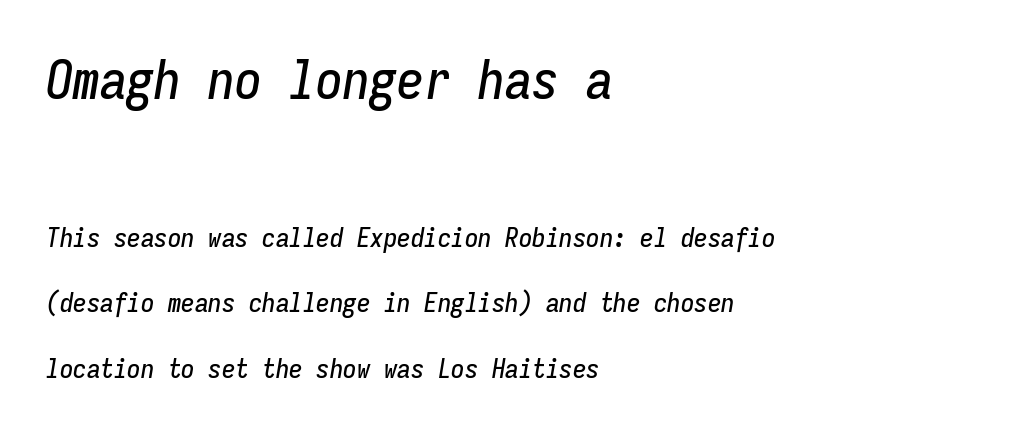
Q: Is the text italic (slanted)? A: Yes, it leans right by about 9 degrees.
Q: Is the text underlined? A: No.
Q: How is the paragraph aligned? A: Left-aligned.
Q: Is the spacing between letters normal or unusually wide? A: Normal.
Q: Is the spacing between lines tight, normal or loose? A: Loose.
Q: Which block of text is set in a larger size, the first (top) or the second (bottom)? A: The first (top) one.
Q: Width (condensed, normal, or wide)? A: Condensed.
Q: Stroke contrast? A: Low.
Q: x-height? A: Medium.
Q: Monospaced? A: Yes.
